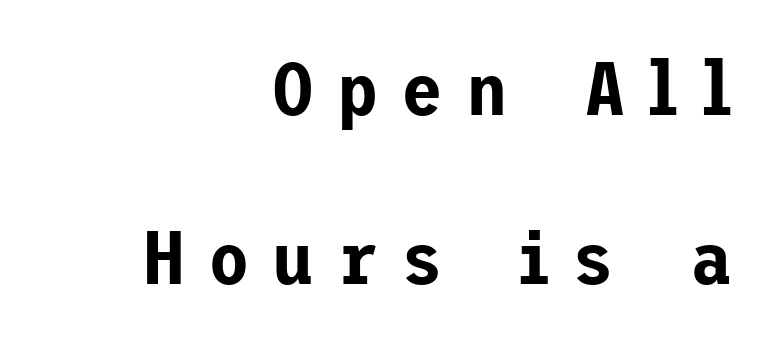
{"serif": "no", "italic": "no", "width": "normal", "stroke_contrast": "low", "x_height": "medium", "underline": "no", "align": "right", "line_spacing": "loose", "line_spacing_ratio": 2.23, "letter_spacing": "wide", "letter_spacing_em": 0.3, "glyph_px": 76}
